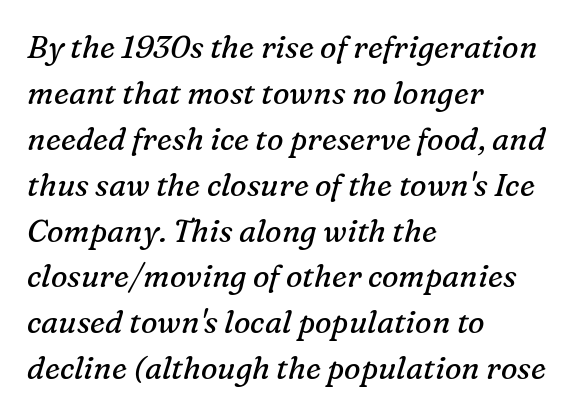
{"serif": "yes", "italic": "yes", "lean": "right", "slant_degrees": 16, "bold": "no", "weight": "regular", "width": "normal", "stroke_contrast": "medium", "x_height": "medium", "monospaced": "no", "underline": "no", "align": "left", "line_spacing": "normal", "line_spacing_ratio": 1.48, "letter_spacing": "normal", "letter_spacing_em": 0.0, "glyph_px": 31}
